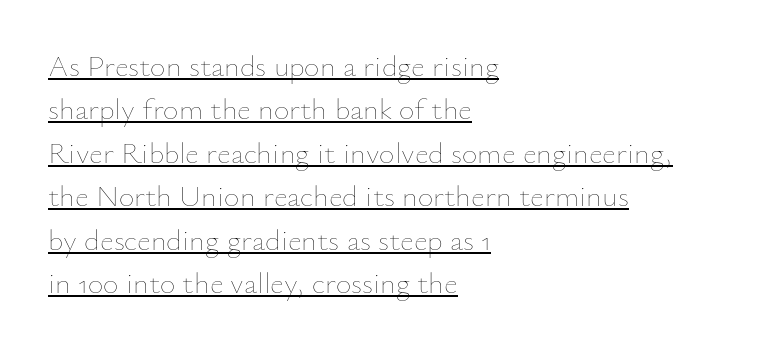
Each letter keeps its own natural width here, so spacing adapts to shape. Leftover space on each line is placed entirely after the last word. Spacing between characters is what you'd get straight out of the box. Italic? Not at all — the glyphs are vertical. Think standard paragraph weight, or any step lighter than that.
